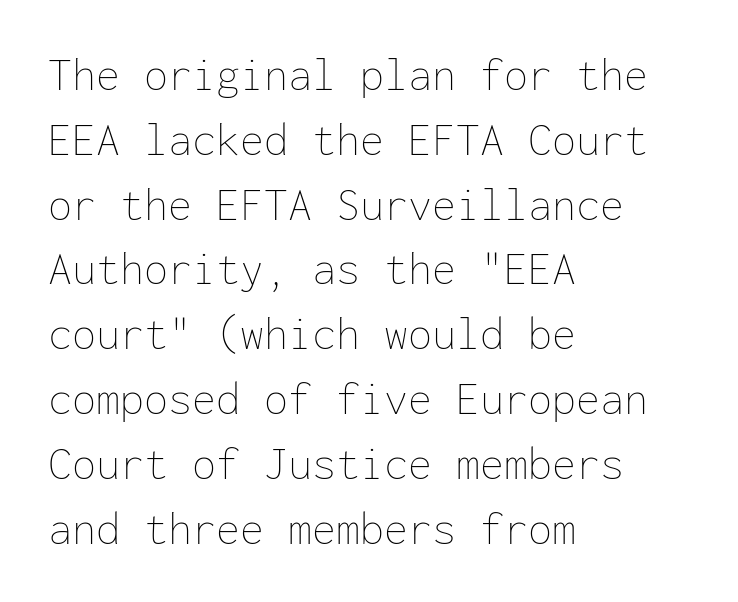
The image shows 48 px thin type, upright, monospaced; set left-aligned, normal line spacing (1.35x), normal letter spacing, not underlined; low stroke contrast and a medium x-height.
